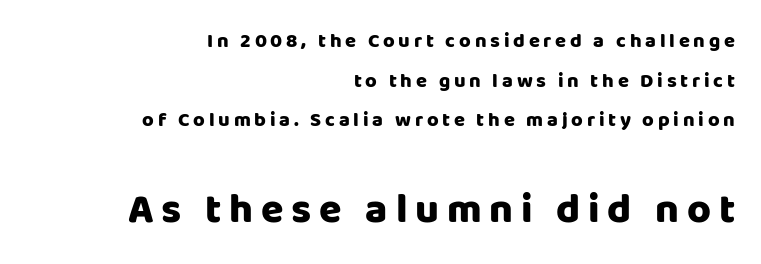
A student would call this right alignment; a typographer would say flush right, rag left. In terms of weight, the rendering is a true, heavy bold. Is there much room between lines? Yes — plenty of vertical air separates them. The baseline area is clear. Style check: upright.
